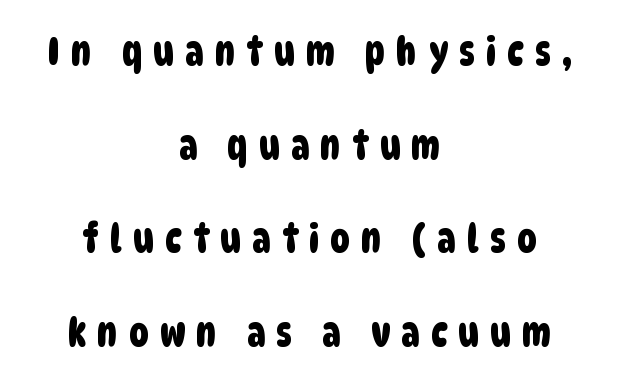
Q: Is the typeface a serif or a sans-serif typeface? A: Sans-serif.
Q: Is the text underlined? A: No.
Q: How is the paragraph aligned? A: Centered.
Q: Is the spacing between letters normal or unusually wide? A: Unusually wide.
Q: Is the spacing between lines tight, normal or loose? A: Loose.
Q: Width (condensed, normal, or wide)? A: Condensed.
Q: Stroke contrast? A: Low.
Q: x-height? A: Large.
Q: Monospaced? A: No.
